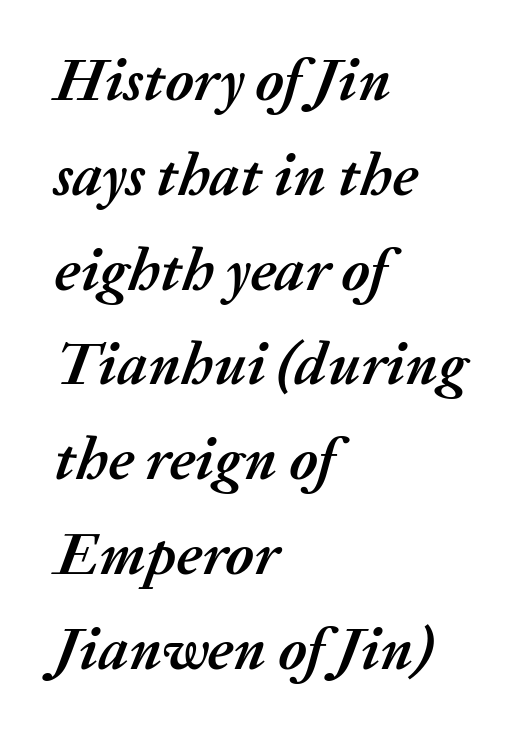
Q: Is the text bold? A: Yes.
Q: Is the text italic (slanted)? A: Yes, it leans right by about 20 degrees.
Q: Is the text underlined? A: No.
Q: How is the paragraph aligned? A: Left-aligned.
Q: Is the spacing between letters normal or unusually wide? A: Normal.
Q: Is the spacing between lines tight, normal or loose? A: Normal.
Q: Width (condensed, normal, or wide)? A: Normal.
Q: Stroke contrast? A: Medium.
Q: x-height? A: Medium.
Q: Monospaced? A: No.
